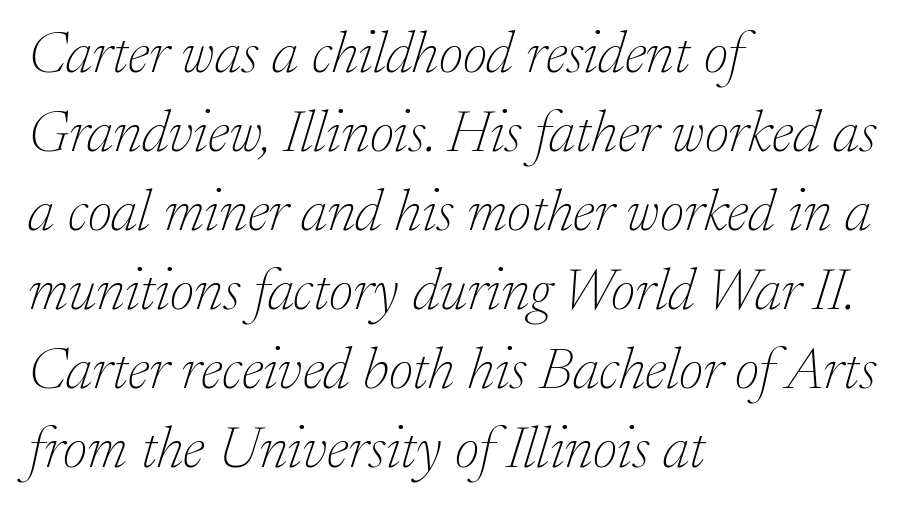
Q: Is the text bold? A: No.
Q: Is the text italic (slanted)? A: Yes, it leans right by about 17 degrees.
Q: Is the typeface a serif or a sans-serif typeface? A: Serif.
Q: Is the text underlined? A: No.
Q: How is the paragraph aligned? A: Left-aligned.
Q: Is the spacing between letters normal or unusually wide? A: Normal.
Q: Is the spacing between lines tight, normal or loose? A: Normal.
Q: Width (condensed, normal, or wide)? A: Normal.
Q: Stroke contrast? A: Low.
Q: x-height? A: Medium.
Q: Monospaced? A: No.
